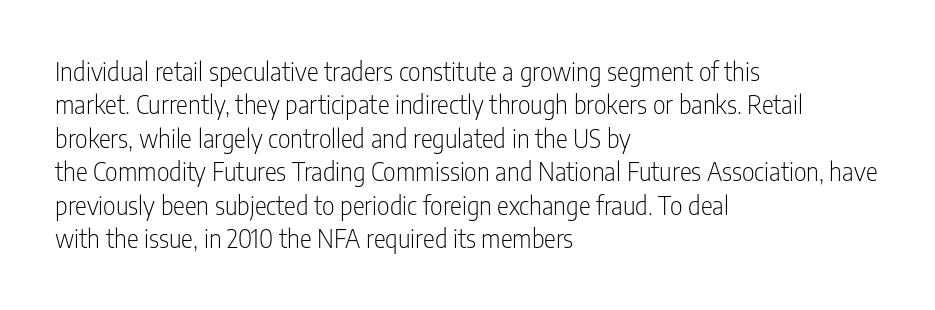
Q: Is the text bold? A: No.
Q: Is the text italic (slanted)? A: No, it is upright.
Q: Is the text underlined? A: No.
Q: How is the paragraph aligned? A: Left-aligned.
Q: Is the spacing between letters normal or unusually wide? A: Normal.
Q: Is the spacing between lines tight, normal or loose? A: Normal.
